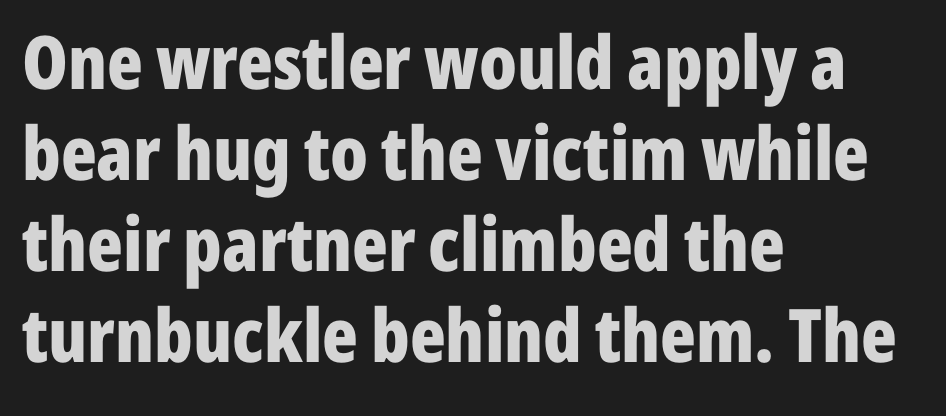
Q: Is the text bold? A: Yes.
Q: Is the text italic (slanted)? A: No, it is upright.
Q: Is the typeface a serif or a sans-serif typeface? A: Sans-serif.
Q: Is the text underlined? A: No.
Q: How is the paragraph aligned? A: Left-aligned.
Q: Is the spacing between letters normal or unusually wide? A: Normal.
Q: Width (condensed, normal, or wide)? A: Condensed.
Q: Stroke contrast? A: Low.
Q: x-height? A: Medium.
Q: Monospaced? A: No.
